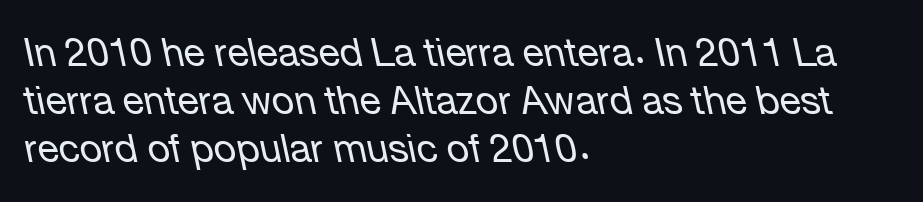
The image shows 39 px regular-weight type, italic (leaning left); set left-aligned, line spacing 1.23x, normal letter spacing, not underlined; low stroke contrast and a medium x-height.
